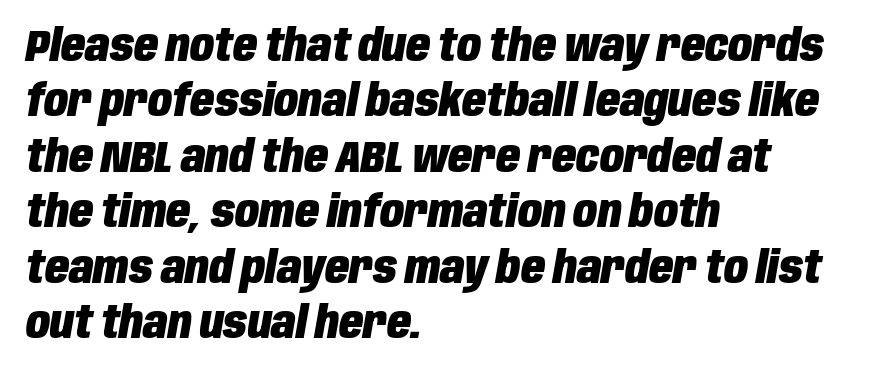
The glyphs have the mass of a bold cut. The lines are quadded left. This is oblique type, the kind used for emphasis or titles. Varying glyph widths throughout — classic text-font behaviour.
